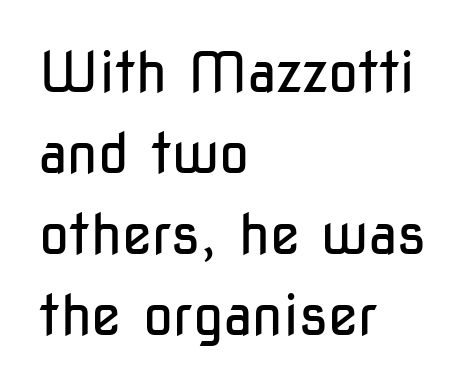
The image shows 55 px regular-weight, condensed sans-serif type, upright; set left-aligned, normal line spacing (1.47x), normal letter spacing, not underlined; low stroke contrast and a medium x-height.
